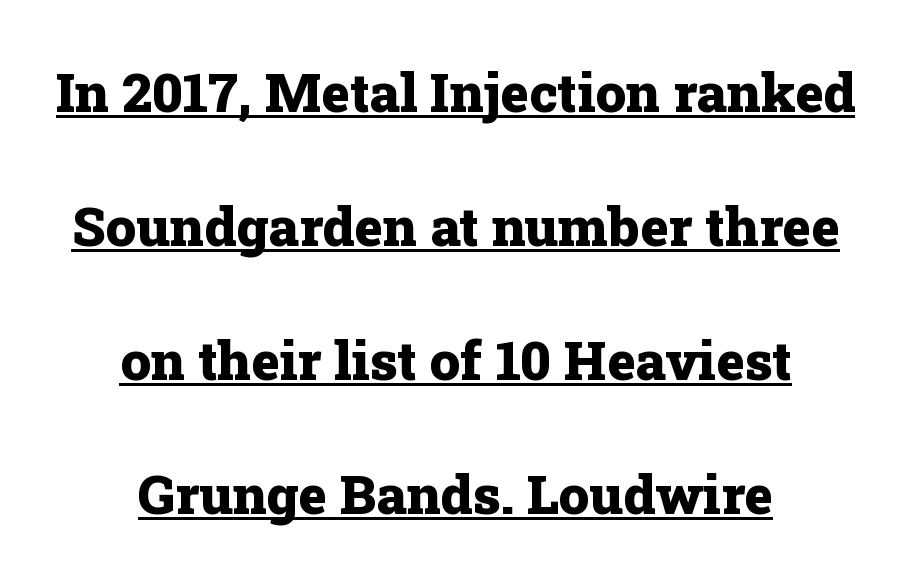
Q: Is the text bold? A: Yes.
Q: Is the text italic (slanted)? A: No, it is upright.
Q: Is the typeface a serif or a sans-serif typeface? A: Serif.
Q: Is the text underlined? A: Yes.
Q: How is the paragraph aligned? A: Centered.
Q: Is the spacing between letters normal or unusually wide? A: Normal.
Q: Is the spacing between lines tight, normal or loose? A: Loose.
Q: Width (condensed, normal, or wide)? A: Normal.
Q: Stroke contrast? A: Low.
Q: x-height? A: Medium.
Q: Monospaced? A: No.
